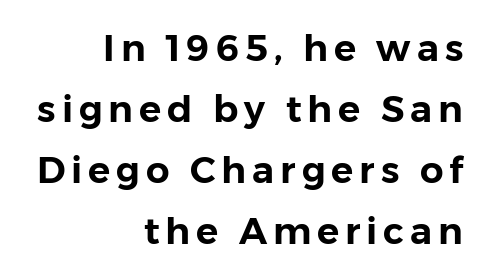
Q: Is the text italic (slanted)? A: No, it is upright.
Q: Is the typeface a serif or a sans-serif typeface? A: Sans-serif.
Q: Is the text underlined? A: No.
Q: How is the paragraph aligned? A: Right-aligned.
Q: Is the spacing between lines tight, normal or loose? A: Normal.
Q: Width (condensed, normal, or wide)? A: Normal.
Q: Stroke contrast? A: Low.
Q: x-height? A: Medium.
Q: Monospaced? A: No.
